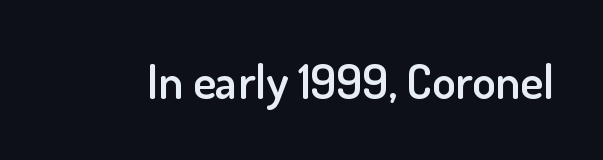
{"serif": "no", "italic": "no", "bold": "semi", "weight": "semibold", "width": "normal", "stroke_contrast": "low", "x_height": "small", "monospaced": "no", "underline": "no", "letter_spacing": "normal", "letter_spacing_em": 0.0, "glyph_px": 48}
